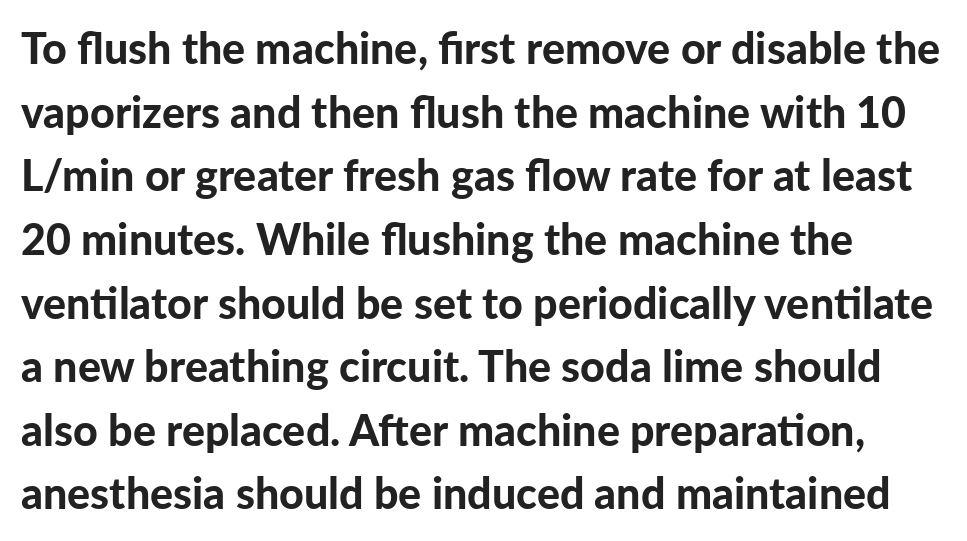
{"serif": "no", "italic": "no", "bold": "yes", "weight": "bold", "width": "normal", "stroke_contrast": "low", "x_height": "medium", "monospaced": "no", "underline": "no", "line_spacing": "normal", "line_spacing_ratio": 1.48, "letter_spacing": "normal", "letter_spacing_em": 0.0, "glyph_px": 43}
